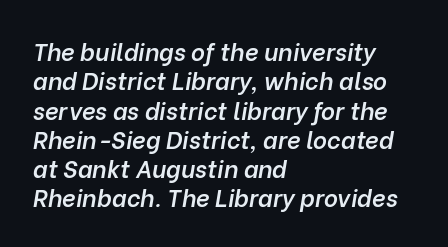
Q: Is the text bold? A: Semi-bold.
Q: Is the text italic (slanted)? A: Yes, it leans right by about 10 degrees.
Q: Is the text underlined? A: No.
Q: How is the paragraph aligned? A: Left-aligned.
Q: Is the spacing between letters normal or unusually wide? A: Normal.
